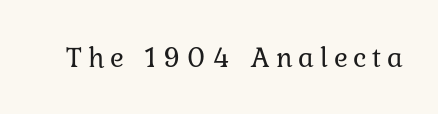
Q: Is the text bold? A: No.
Q: Is the text italic (slanted)? A: No, it is upright.
Q: Is the typeface a serif or a sans-serif typeface? A: Serif.
Q: Is the text underlined? A: No.
Q: Is the spacing between letters normal or unusually wide? A: Unusually wide.
Q: Width (condensed, normal, or wide)? A: Normal.
Q: Stroke contrast? A: Low.
Q: x-height? A: Medium.
Q: Monospaced? A: No.
